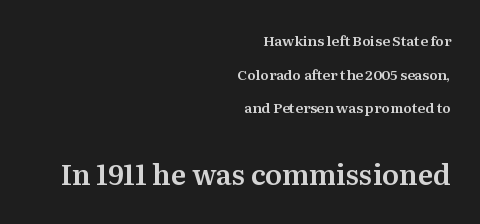
The image shows 28 px serif type, upright; set right-aligned, loose line spacing (2.4x), normal letter spacing, not underlined; the second (bottom) block is 2.0x larger; medium stroke contrast and a medium x-height.
